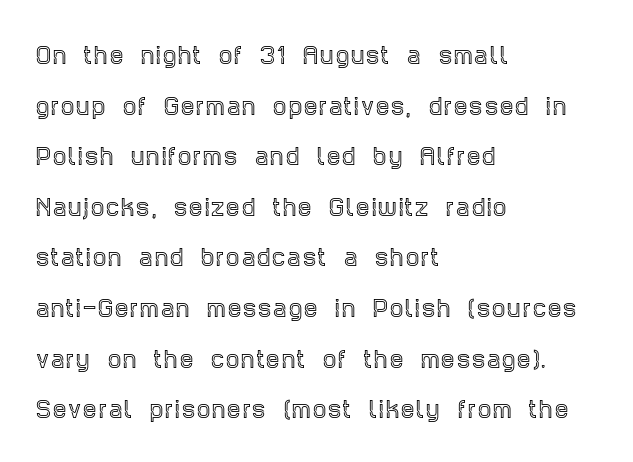
The rendering anchors every line to the left-hand side. Nobody drew a line under any word here. One glance says open: line gaps are wider than usual. Notice how the stems are strictly vertical — no italics here.
